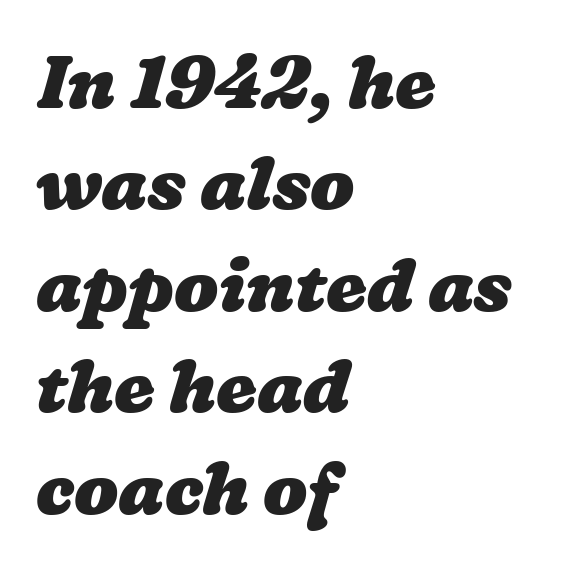
{"bold": "yes", "weight": "heavy", "width": "wide", "stroke_contrast": "low", "x_height": "medium", "monospaced": "no", "underline": "no", "align": "left", "line_spacing": "normal", "line_spacing_ratio": 1.39, "letter_spacing": "normal", "letter_spacing_em": 0.0, "glyph_px": 73}
